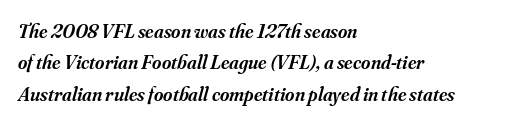
Q: Is the text bold? A: Semi-bold.
Q: Is the text italic (slanted)? A: Yes, it leans right by about 16 degrees.
Q: Is the text underlined? A: No.
Q: How is the paragraph aligned? A: Left-aligned.
Q: Is the spacing between letters normal or unusually wide? A: Normal.
Q: Is the spacing between lines tight, normal or loose? A: Normal.
